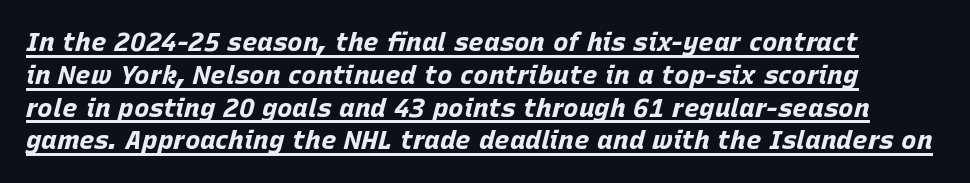
The image shows 26 px bold type, italic (leaning right); set normal line spacing (1.26x), normal letter spacing, underlined.
